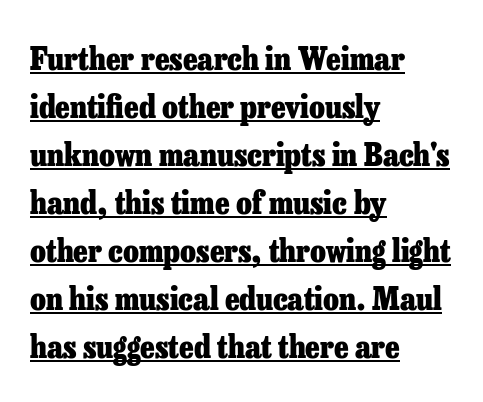
{"serif": "yes", "italic": "no", "bold": "yes", "weight": "heavy", "width": "normal", "stroke_contrast": "low", "x_height": "medium", "monospaced": "no", "underline": "yes", "align": "left", "line_spacing": "normal", "line_spacing_ratio": 1.5, "letter_spacing": "normal", "letter_spacing_em": 0.0, "glyph_px": 32}
